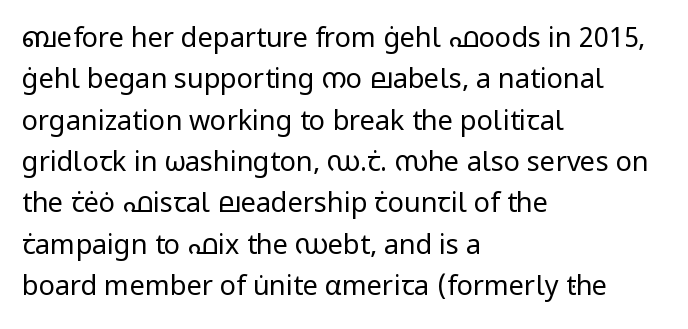
{"italic": "no", "bold": "no", "underline": "no", "align": "left", "line_spacing": "normal", "line_spacing_ratio": 1.53, "letter_spacing": "normal", "letter_spacing_em": 0.0, "glyph_px": 27}
